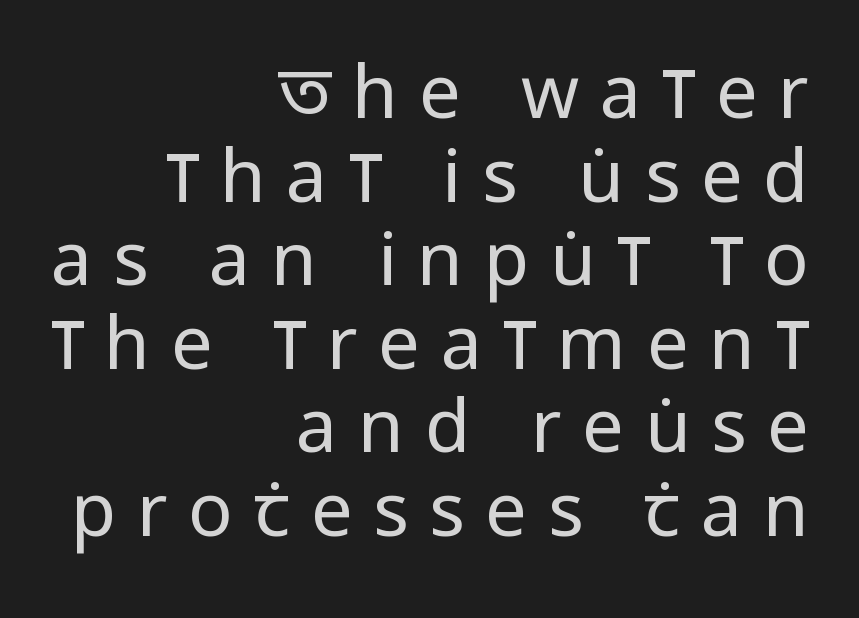
Q: Is the text bold? A: No.
Q: Is the text italic (slanted)? A: No, it is upright.
Q: Is the typeface a serif or a sans-serif typeface? A: Sans-serif.
Q: Is the text underlined? A: No.
Q: How is the paragraph aligned? A: Right-aligned.
Q: Is the spacing between letters normal or unusually wide? A: Unusually wide.
Q: Is the spacing between lines tight, normal or loose? A: Tight.
Q: Width (condensed, normal, or wide)? A: Condensed.
Q: Stroke contrast? A: Low.
Q: x-height? A: Large.
Q: Monospaced? A: No.
